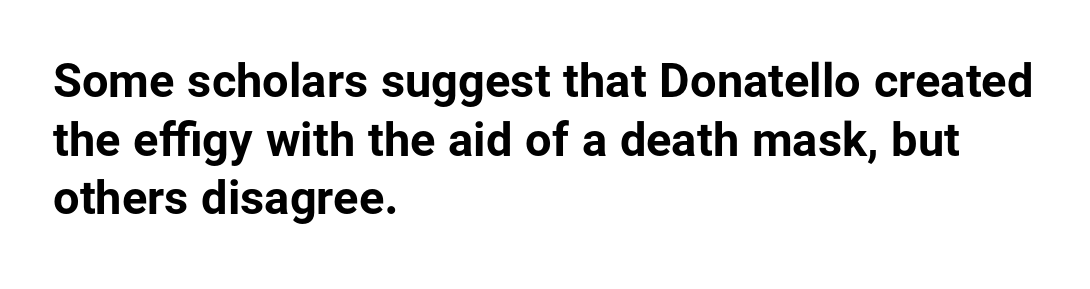
{"serif": "no", "italic": "no", "bold": "yes", "weight": "bold", "width": "normal", "stroke_contrast": "low", "x_height": "medium", "monospaced": "no", "underline": "no", "align": "left", "line_spacing": "normal", "line_spacing_ratio": 1.25, "letter_spacing": "normal", "letter_spacing_em": 0.0, "glyph_px": 47}
